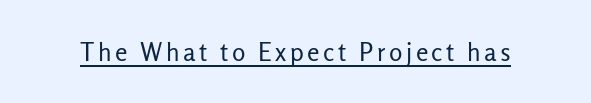
Q: Is the text bold? A: No.
Q: Is the text italic (slanted)? A: No, it is upright.
Q: Is the text underlined? A: Yes.
